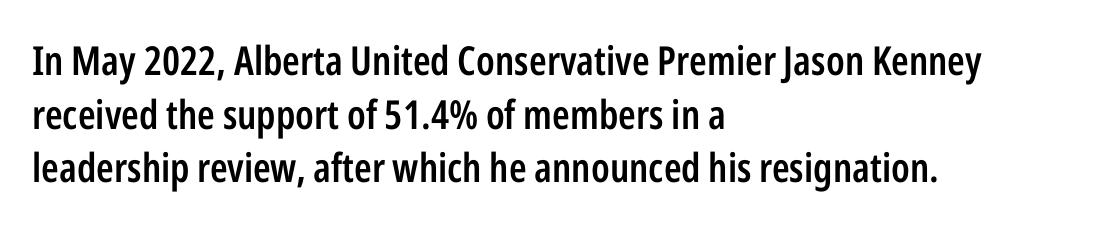
{"serif": "no", "italic": "no", "bold": "semi", "weight": "semibold", "width": "condensed", "stroke_contrast": "low", "x_height": "medium", "monospaced": "no", "underline": "no", "align": "left", "line_spacing": "normal", "line_spacing_ratio": 1.34, "letter_spacing": "normal", "letter_spacing_em": 0.0, "glyph_px": 40}
